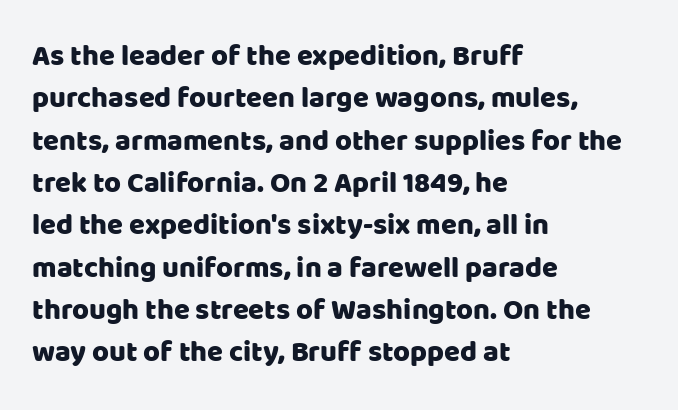
Alignment: flush left. Any mark beneath the type? The region is blank. Nope, no serifs anywhere on these letters. The vertical gap from one line to the next is medium.
